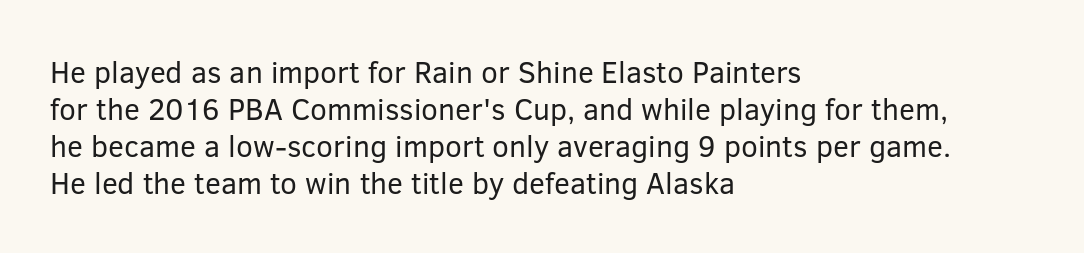
Descender tails drop into unmarked territory. The rendering shows plain stroke endings on the letterforms — a sans-serif design. Weight class: somewhere from thin through regular. No italicization has been applied; the sample stays upright.
